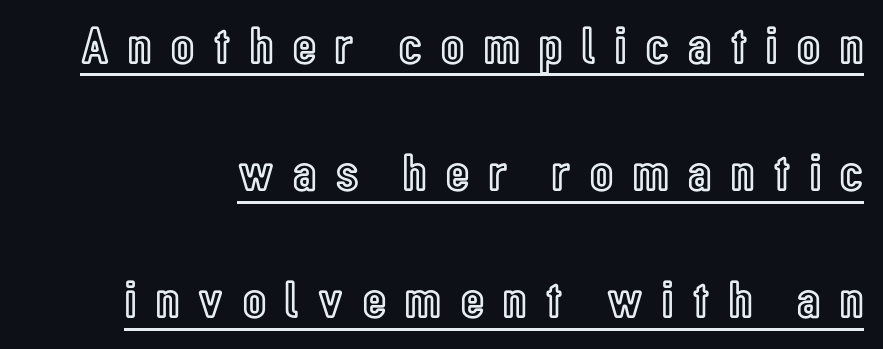
{"italic": "no", "width": "condensed", "x_height": "medium", "monospaced": "no", "underline": "yes", "line_spacing": "loose", "line_spacing_ratio": 2.4, "letter_spacing": "wide", "letter_spacing_em": 0.37, "glyph_px": 53}
